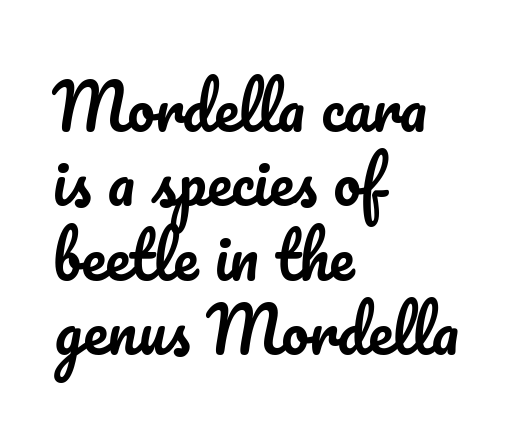
Does the copy run flush right? No — it runs flush left. Honestly, there is no underline to notice here at all. The line texture is even and compact thanks to regular tracking. Do the characters align in a grid? No, the font is proportional.
